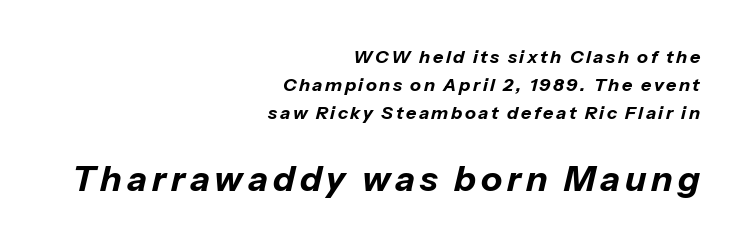
The image shows 35 px bold type, italic (leaning right); set right-aligned, normal line spacing (1.56x), not underlined; the second (bottom) block is 1.94x larger; low stroke contrast and a medium x-height.
